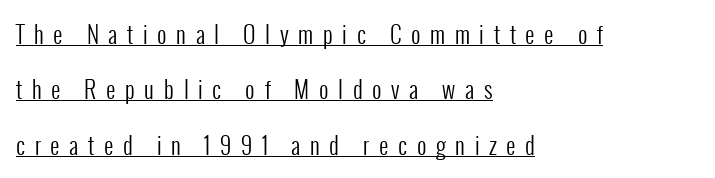
{"italic": "no", "bold": "no", "underline": "yes", "align": "left", "line_spacing": "loose", "line_spacing_ratio": 2.41, "letter_spacing": "wide", "letter_spacing_em": 0.42, "glyph_px": 23}
